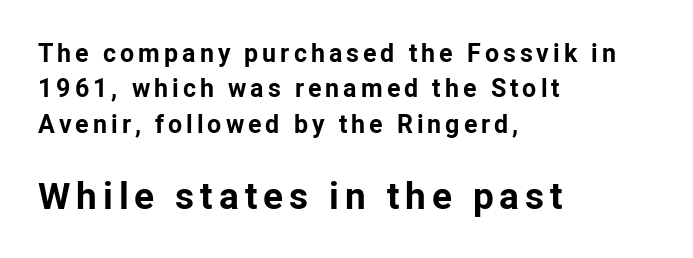
{"serif": "no", "italic": "no", "bold": "yes", "weight": "bold", "width": "normal", "stroke_contrast": "low", "x_height": "medium", "monospaced": "no", "underline": "no", "align": "left", "line_spacing": "normal", "line_spacing_ratio": 1.42, "larger_block": "second", "size_ratio": 1.48, "glyph_px": 37}
